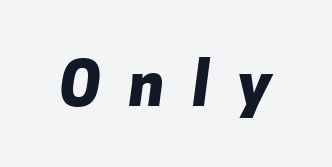
{"serif": "no", "bold": "yes", "weight": "heavy", "width": "normal", "stroke_contrast": "low", "x_height": "medium", "monospaced": "no", "underline": "no", "letter_spacing": "wide", "letter_spacing_em": 0.47, "glyph_px": 60}
